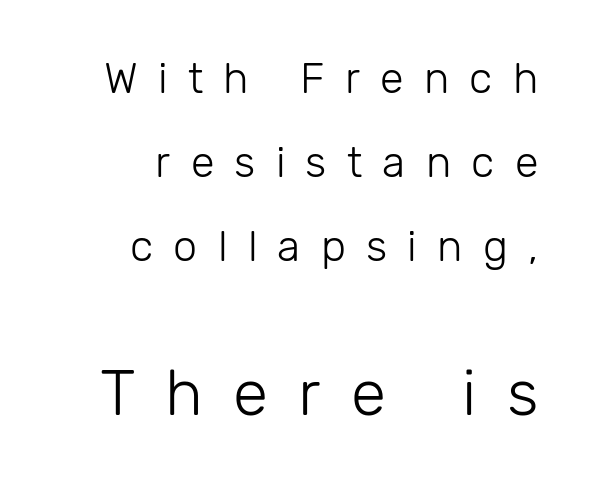
Each row of text sits above clean, open space. Successive baselines arrive slowly, with a big drop between each. In terms of posture, this sample is upright. The passage shown has open, widely tracked lettering throughout. Grotesque or geometric, the face here clearly has no serifs. Is the type heavy? It reads as light-to-regular instead.
